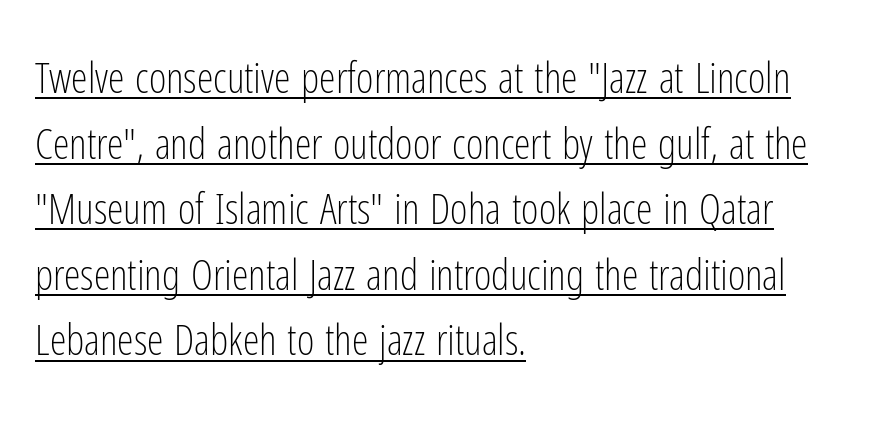
{"serif": "no", "italic": "no", "bold": "no", "weight": "light", "width": "condensed", "stroke_contrast": "low", "x_height": "medium", "monospaced": "no", "underline": "yes", "align": "left", "line_spacing": "normal", "line_spacing_ratio": 1.56, "letter_spacing": "normal", "letter_spacing_em": 0.0, "glyph_px": 42}
